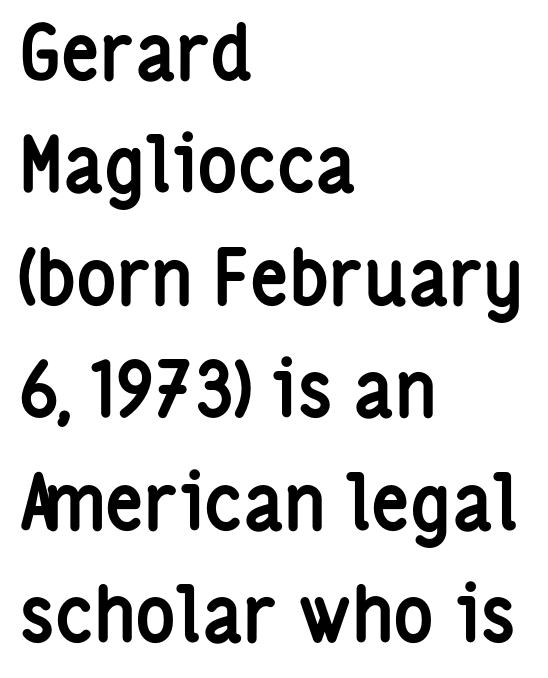
{"serif": "no", "italic": "no", "bold": "yes", "weight": "semibold", "width": "condensed", "stroke_contrast": "low", "x_height": "medium", "monospaced": "no", "underline": "no", "align": "left", "line_spacing": "normal", "line_spacing_ratio": 1.48, "letter_spacing": "normal", "letter_spacing_em": 0.0, "glyph_px": 76}
